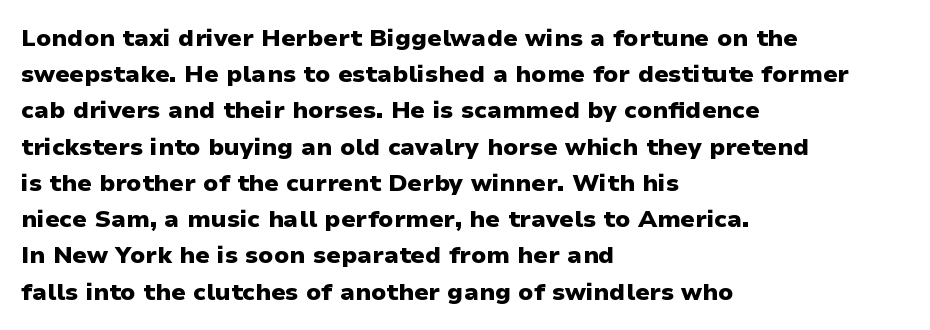
{"italic": "no", "bold": "yes", "underline": "no", "align": "left", "line_spacing": "normal", "line_spacing_ratio": 1.51, "letter_spacing": "normal", "letter_spacing_em": 0.0, "glyph_px": 24}
